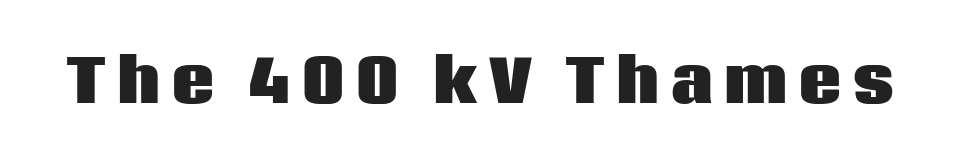
Heft: maximum for text — a bold. The tracking reads as deliberately expanded to a designer's eye. Glance below the letters and you will spot only blank space. Every stem runs plumb, perpendicular to the baseline. Letterform terminals end flat and unadorned throughout the passage.
